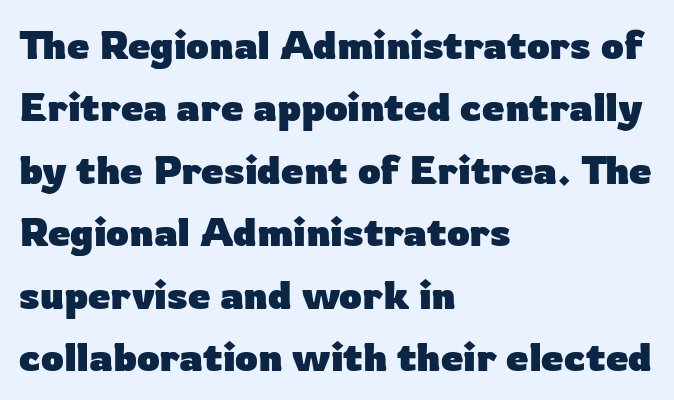
How are the letters spaced? Ordinarily, with no added tracking. A student would call this left alignment; a typographer would say flush left, rag right. The vertical gap from one line to the next is medium. Quick note: underline off. The designer went with a sans here, leaving each stem footless.
